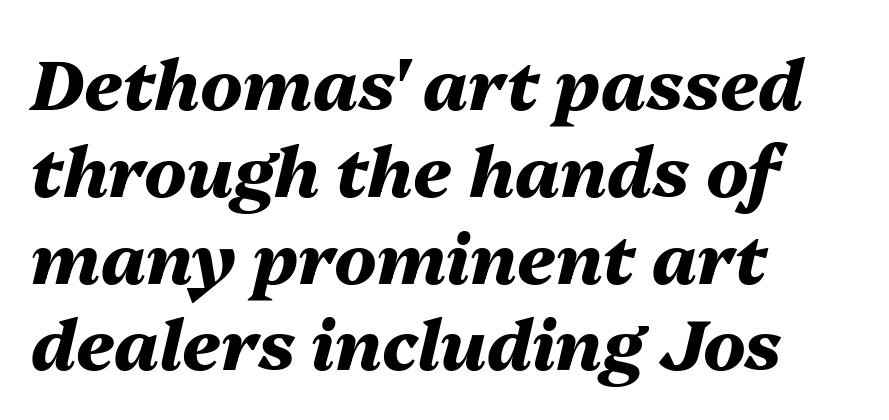
The strip under each line holds only bare page. This is oblique type, the kind used for emphasis or titles. Character widths vary here, with narrow letters taking less room than wide ones. Alignment: flush left. Stroke thickness is high; the sample reads as a true bold.
